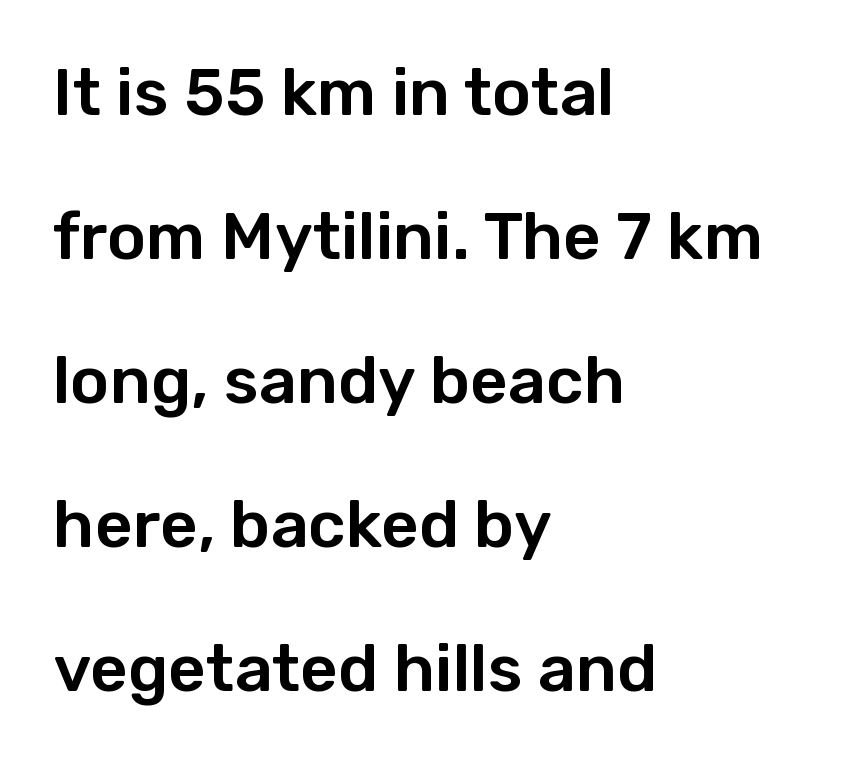
The image shows 66 px sans-serif type, upright; set left-aligned, loose line spacing (2.18x), normal letter spacing, not underlined; low stroke contrast and a medium x-height.
